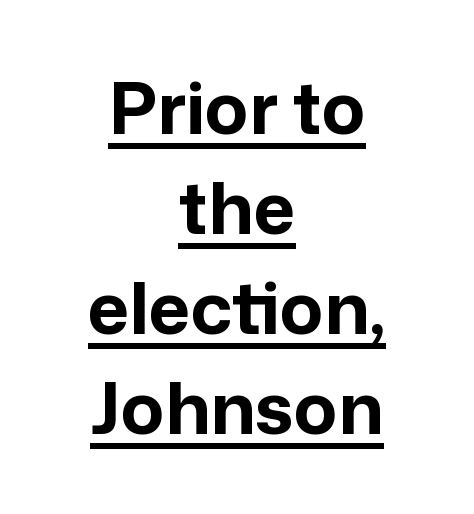
Q: Is the text bold? A: Yes.
Q: Is the text italic (slanted)? A: No, it is upright.
Q: Is the typeface a serif or a sans-serif typeface? A: Sans-serif.
Q: Is the text underlined? A: Yes.
Q: How is the paragraph aligned? A: Centered.
Q: Is the spacing between letters normal or unusually wide? A: Normal.
Q: Is the spacing between lines tight, normal or loose? A: Normal.
Q: Width (condensed, normal, or wide)? A: Normal.
Q: Stroke contrast? A: Low.
Q: x-height? A: Medium.
Q: Monospaced? A: No.
